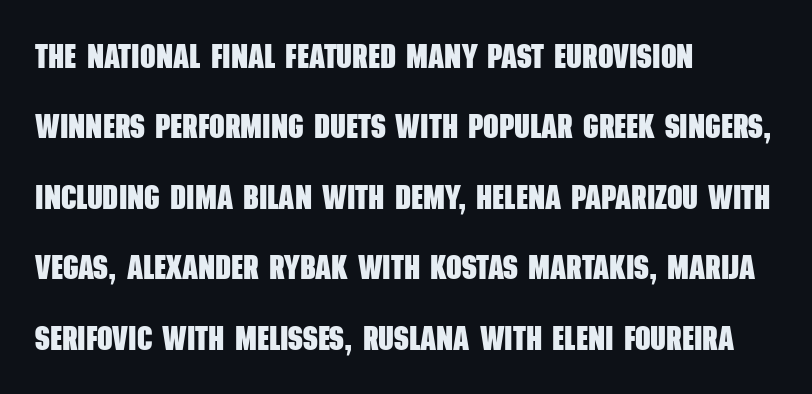
{"serif": "no", "bold": "yes", "weight": "heavy", "width": "condensed", "stroke_contrast": "low", "x_height": "large", "monospaced": "no", "underline": "no", "align": "left", "line_spacing": "loose", "line_spacing_ratio": 2.07, "letter_spacing": "normal", "letter_spacing_em": 0.0, "glyph_px": 34}
